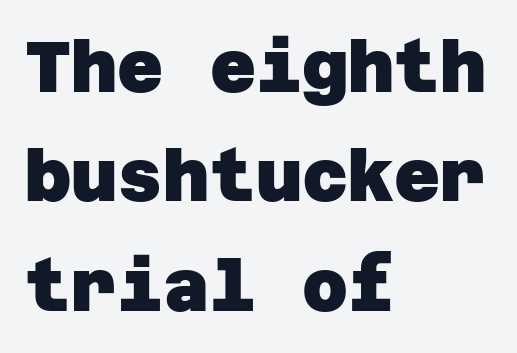
Q: Is the text bold? A: Yes.
Q: Is the typeface a serif or a sans-serif typeface? A: Sans-serif.
Q: Is the text underlined? A: No.
Q: How is the paragraph aligned? A: Left-aligned.
Q: Is the spacing between letters normal or unusually wide? A: Normal.
Q: Is the spacing between lines tight, normal or loose? A: Normal.
Q: Width (condensed, normal, or wide)? A: Normal.
Q: Stroke contrast? A: Low.
Q: x-height? A: Large.
